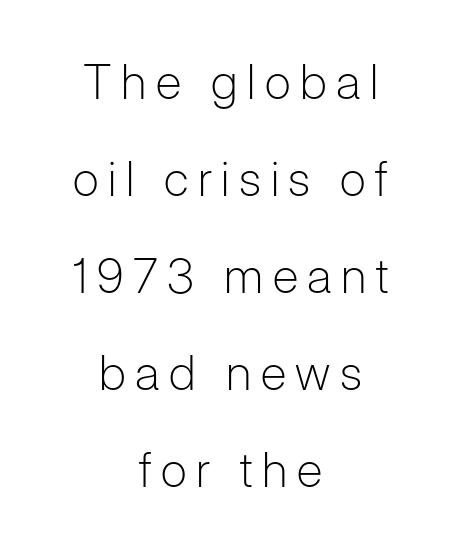
Honestly, the letter spacing is so wide it's the main thing you notice. Is this a sans? Yes — the strokes have no serifs. Is this a fixed-width face? No — the glyphs have proportional, varying widths. A typesetter would mark this as roman, not italic.
